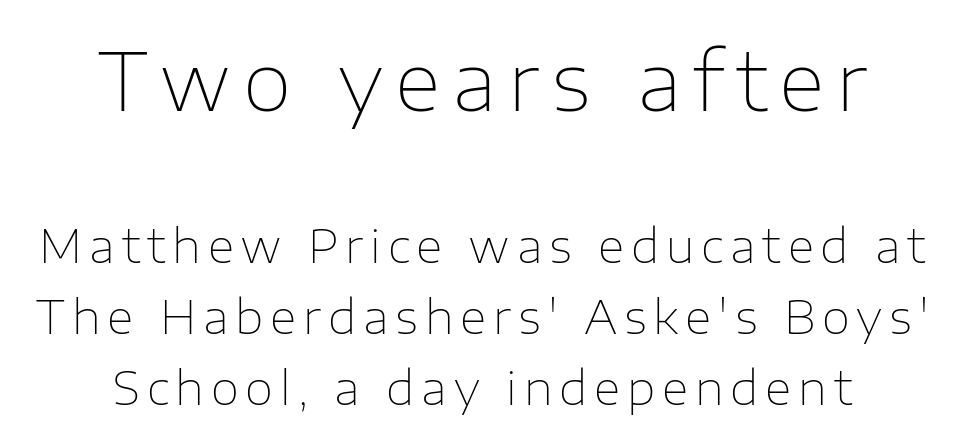
{"serif": "no", "italic": "no", "bold": "no", "weight": "thin", "width": "normal", "stroke_contrast": "low", "x_height": "medium", "monospaced": "no", "underline": "no", "align": "center", "line_spacing": "normal", "line_spacing_ratio": 1.54, "larger_block": "first", "size_ratio": 1.74, "glyph_px": 80}
